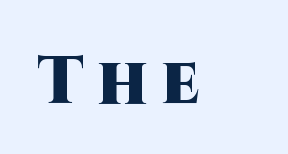
{"serif": "no", "italic": "no", "bold": "yes", "weight": "heavy", "width": "normal", "stroke_contrast": "high", "x_height": "large", "monospaced": "no", "underline": "no", "letter_spacing": "wide", "letter_spacing_em": 0.21, "glyph_px": 66}
